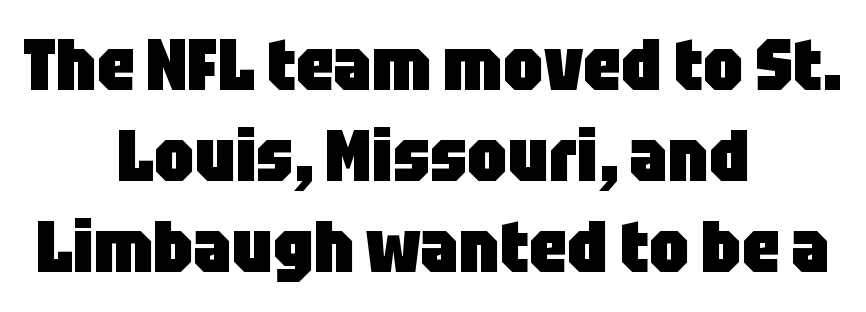
{"serif": "no", "italic": "no", "bold": "yes", "weight": "heavy", "width": "condensed", "stroke_contrast": "low", "x_height": "large", "monospaced": "no", "underline": "no", "align": "center", "line_spacing": "normal", "line_spacing_ratio": 1.25, "letter_spacing": "normal", "letter_spacing_em": 0.0, "glyph_px": 73}
